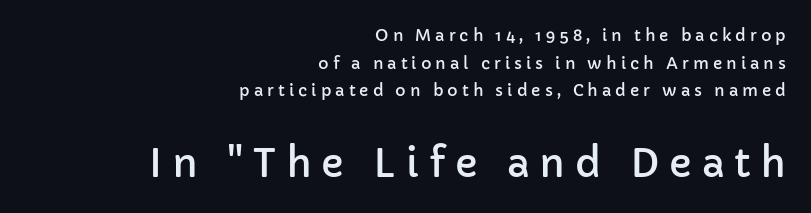
The horizontal fit of the characters is loose and conspicuously gappy. Ordinary non-slanted type is in use. Horizontal alignment here is rightward, an uncommon choice for prose. Character size in the trailing block exceeds that of the leading block. Letterform terminals end flat and unadorned throughout the passage.
